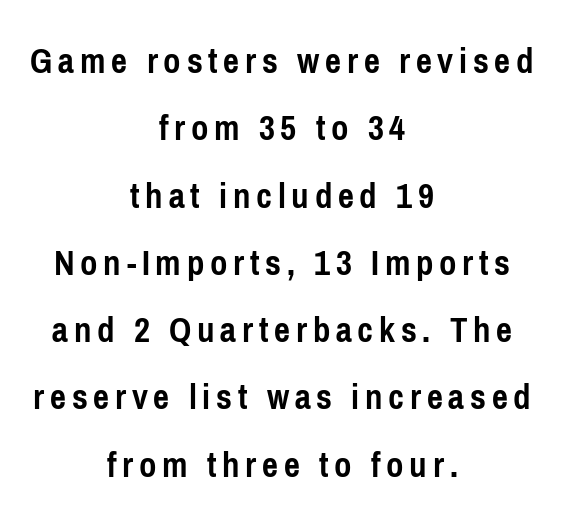
Character widths vary here, with narrow letters taking less room than wide ones. Vertical strokes here are truly vertical. In terms of letterform style, serifs are entirely absent. Letters rest on an invisible, unmarked baseline. A dark, heavy texture on the line: the type is bold. In CSS terms this would be text-align: center.
